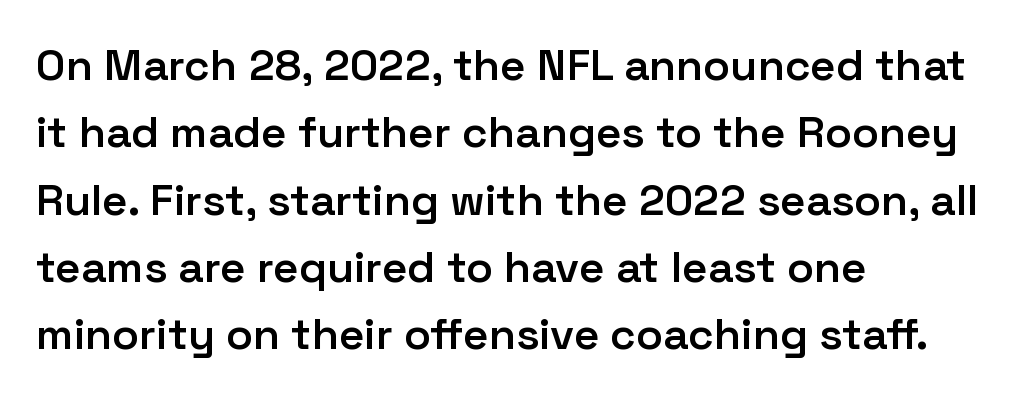
The image shows 44 px semibold sans-serif type, upright; set left-aligned, normal line spacing (1.53x), normal letter spacing, not underlined; low stroke contrast and a medium x-height.
